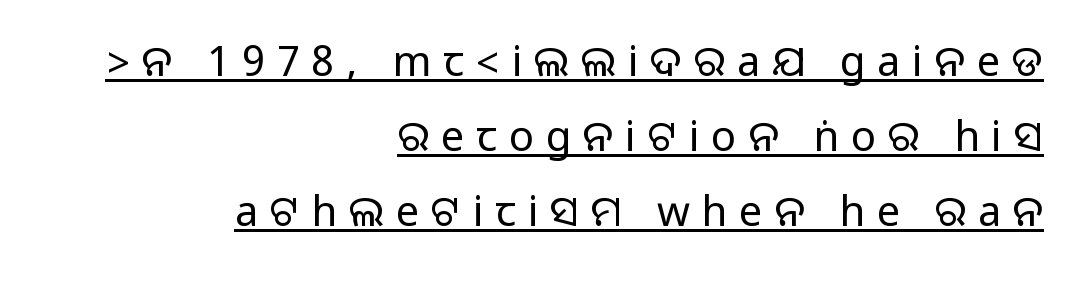
Looks like regular typesetting: each glyph gets only the width it needs. Tall strokes in this sample are plumb rather than angled. The rag falls on the left side of this text block. The letterforms stand isolated, each surrounded by extra space.
